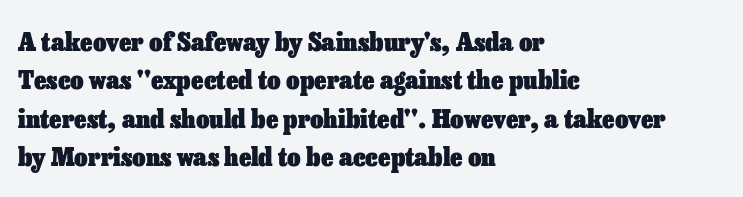
Q: Is the text bold? A: Yes.
Q: Is the text italic (slanted)? A: No, it is upright.
Q: Is the text underlined? A: No.
Q: How is the paragraph aligned? A: Left-aligned.
Q: Is the spacing between letters normal or unusually wide? A: Normal.
Q: Is the spacing between lines tight, normal or loose? A: Normal.
